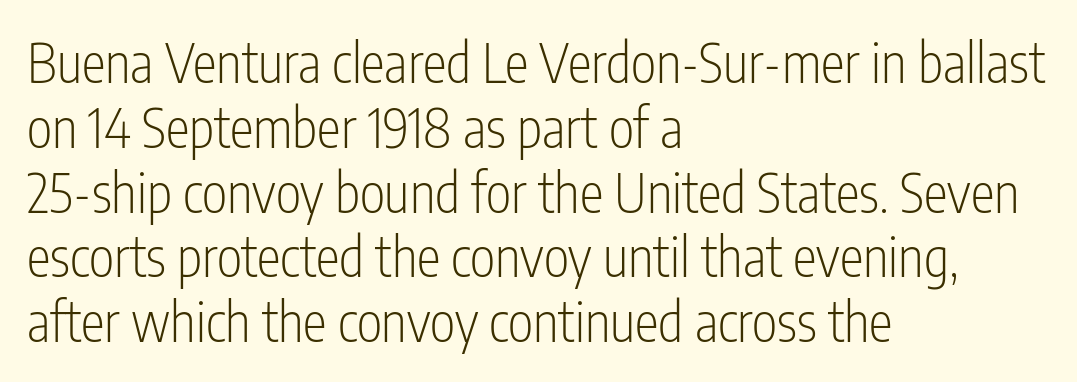
The image shows 54 px light, condensed sans-serif type, upright; set left-aligned, line spacing 1.2x, normal letter spacing, not underlined; low stroke contrast and a medium x-height.
